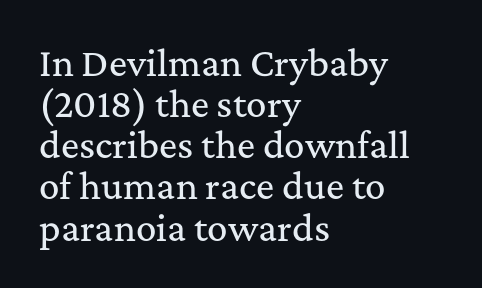
The image shows 34 px serif type, upright; set left-aligned, line spacing 1.21x, normal letter spacing, not underlined; medium stroke contrast and a medium x-height.
